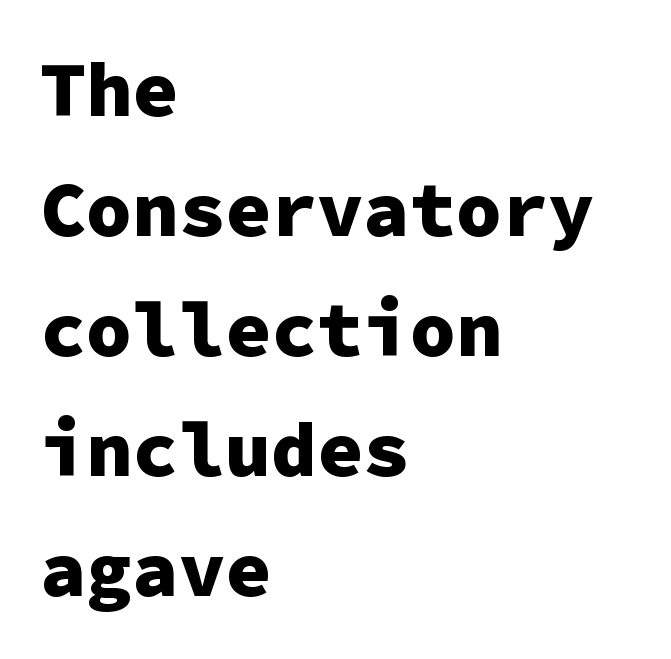
Q: Is the text bold? A: Yes.
Q: Is the text italic (slanted)? A: No, it is upright.
Q: Is the typeface a serif or a sans-serif typeface? A: Sans-serif.
Q: Is the text underlined? A: No.
Q: How is the paragraph aligned? A: Left-aligned.
Q: Is the spacing between letters normal or unusually wide? A: Normal.
Q: Is the spacing between lines tight, normal or loose? A: Normal.
Q: Width (condensed, normal, or wide)? A: Normal.
Q: Stroke contrast? A: Low.
Q: x-height? A: Medium.
Q: Monospaced? A: Yes.
